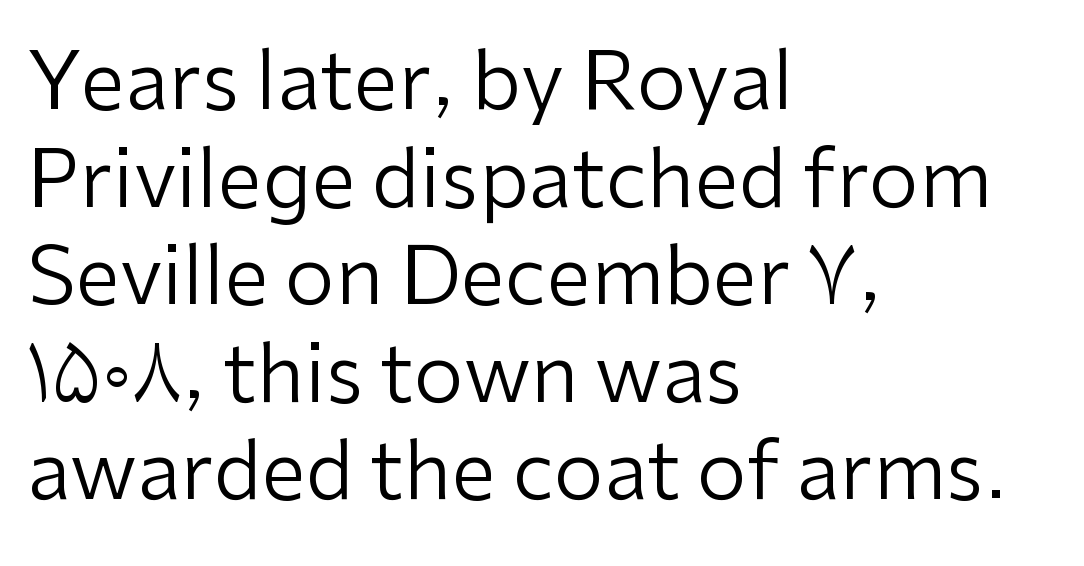
Q: Is the text bold? A: No.
Q: Is the text italic (slanted)? A: No, it is upright.
Q: Is the typeface a serif or a sans-serif typeface? A: Sans-serif.
Q: Is the text underlined? A: No.
Q: How is the paragraph aligned? A: Left-aligned.
Q: Is the spacing between letters normal or unusually wide? A: Normal.
Q: Width (condensed, normal, or wide)? A: Normal.
Q: Stroke contrast? A: Low.
Q: x-height? A: Medium.
Q: Monospaced? A: No.
